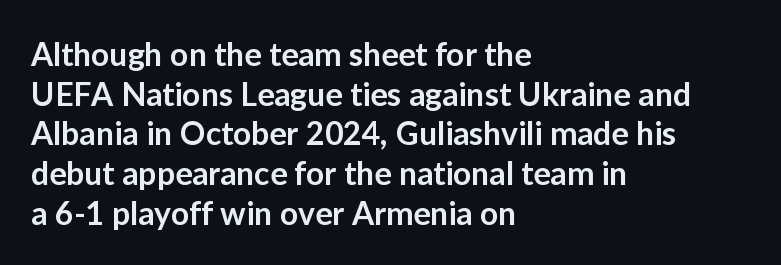
The image shows 32 px semibold sans-serif type, upright; set left-aligned, line spacing 1.24x, normal letter spacing, not underlined; low stroke contrast and a medium x-height.
